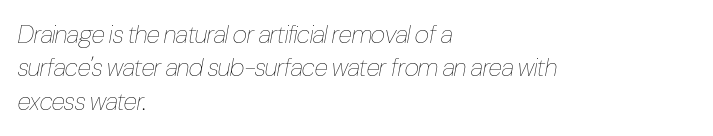
Short note: letters normally spaced. Regular leading. The paragraph has a hard left edge and a soft right edge. The passage shown is not bold in any degree. The text carries the slant typical of an italic or oblique font. The glyphs are unaccompanied by any horizontal stroke below them.
